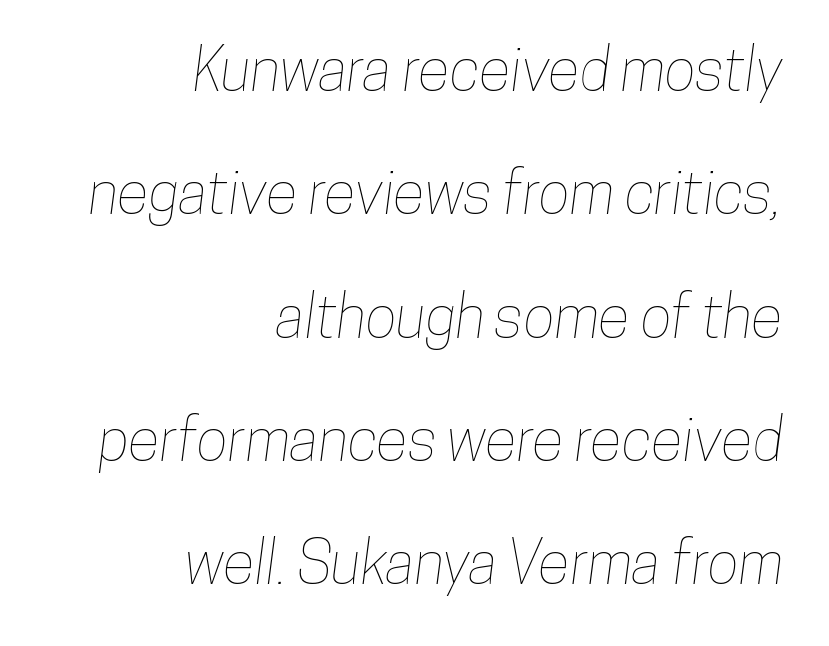
Spacing verdict: proportional, widths tailored to each character. Check under the words: just untouched page. Is the block centered? No — it sits flush against the right margin. Vertically, the passage feels expansive, rows floating well apart.
